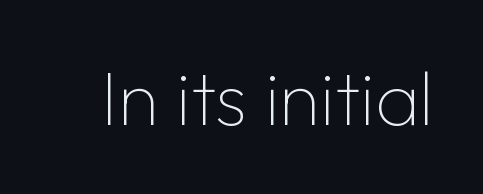
Q: Is the text bold? A: No.
Q: Is the text italic (slanted)? A: No, it is upright.
Q: Is the typeface a serif or a sans-serif typeface? A: Sans-serif.
Q: Is the text underlined? A: No.
Q: Is the spacing between letters normal or unusually wide? A: Normal.
Q: Width (condensed, normal, or wide)? A: Normal.
Q: Stroke contrast? A: Low.
Q: x-height? A: Medium.
Q: Monospaced? A: No.
